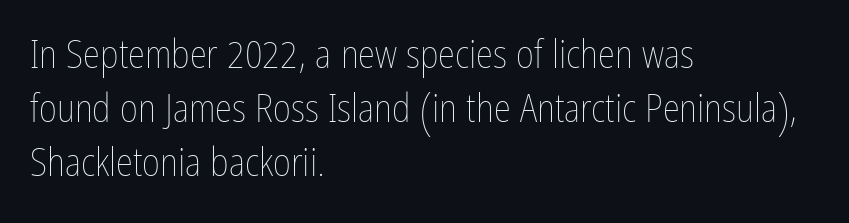
The image shows 39 px thin, condensed type, upright; set left-aligned, normal line spacing (1.39x), normal letter spacing, not underlined; low stroke contrast and a medium x-height.
